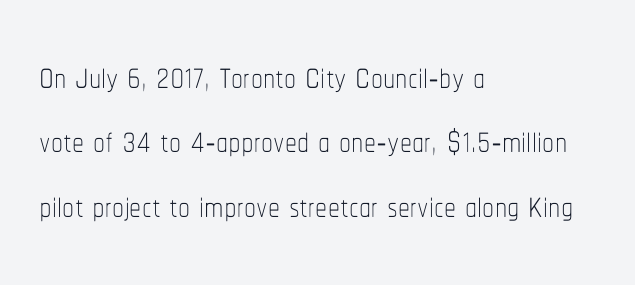
The letterforms sit shoulder to shoulder at normal distance. Looks like regular typesetting: each glyph gets only the width it needs. This rendering uses left alignment, leaving the right contour irregular. The letterforms sit at book weight or below.
